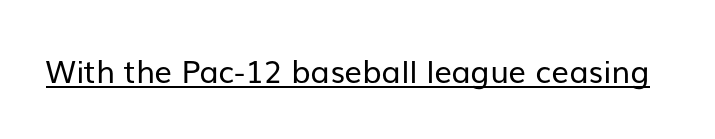
{"serif": "no", "italic": "no", "bold": "no", "weight": "regular", "width": "normal", "stroke_contrast": "low", "x_height": "medium", "monospaced": "no", "underline": "yes", "letter_spacing": "normal", "letter_spacing_em": 0.0, "glyph_px": 31}
